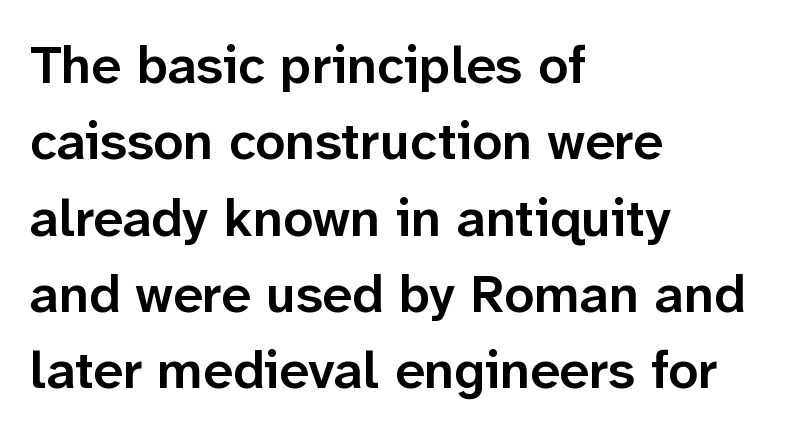
The image shows 53 px semibold sans-serif type, upright; set left-aligned, normal line spacing (1.44x), normal letter spacing, not underlined; low stroke contrast and a medium x-height.
